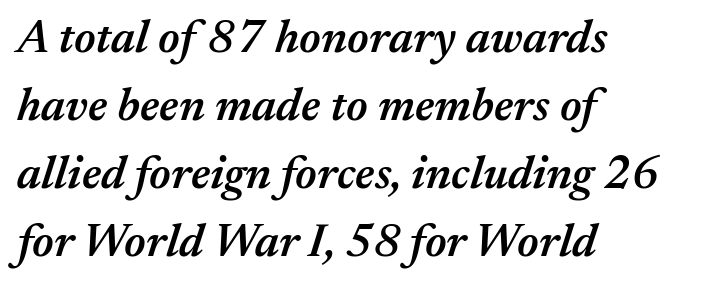
{"italic": "yes", "lean": "right", "slant_degrees": 17, "bold": "semi", "weight": "semibold", "width": "normal", "stroke_contrast": "medium", "x_height": "medium", "monospaced": "no", "underline": "no", "align": "left", "line_spacing": "normal", "line_spacing_ratio": 1.45, "letter_spacing": "normal", "letter_spacing_em": 0.0, "glyph_px": 47}
